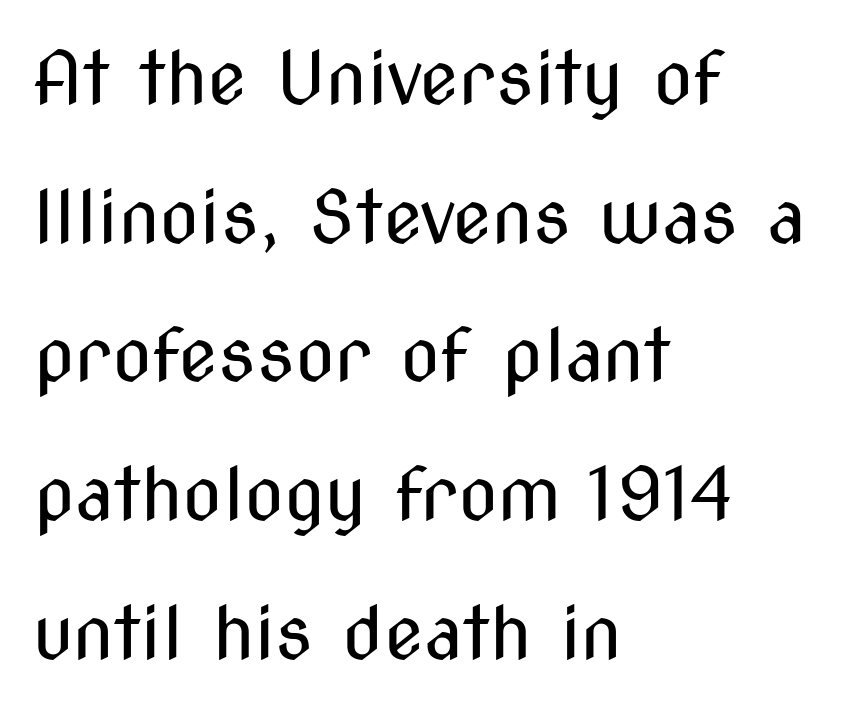
{"serif": "no", "italic": "no", "bold": "no", "weight": "regular", "width": "condensed", "stroke_contrast": "medium", "x_height": "medium", "monospaced": "no", "underline": "no", "align": "left", "line_spacing": "loose", "line_spacing_ratio": 1.9, "letter_spacing": "normal", "letter_spacing_em": 0.0, "glyph_px": 73}
